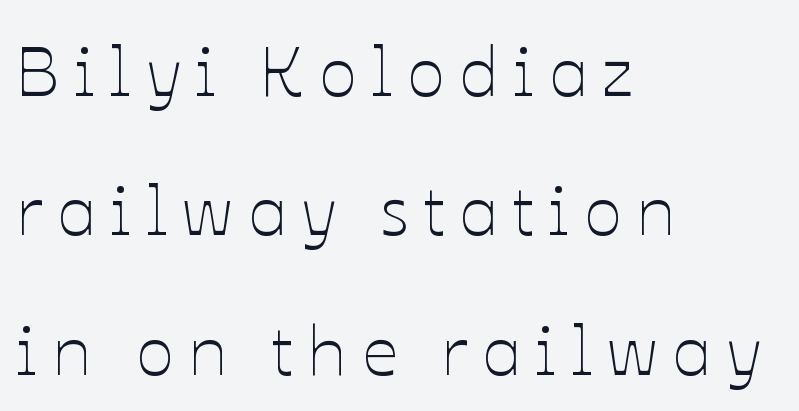
Is there much room between lines? Yes — plenty of vertical air separates them. Letters rest on an invisible, unmarked baseline. Varying glyph widths throughout — classic text-font behaviour. Notice how the stems are strictly vertical — no italics here. Weight: regular or lighter.
